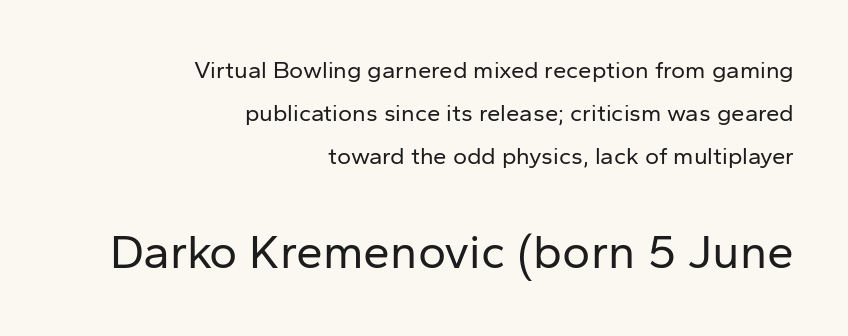
Q: Is the text bold? A: No.
Q: Is the text italic (slanted)? A: No, it is upright.
Q: Is the typeface a serif or a sans-serif typeface? A: Sans-serif.
Q: Is the text underlined? A: No.
Q: How is the paragraph aligned? A: Right-aligned.
Q: Is the spacing between letters normal or unusually wide? A: Normal.
Q: Which block of text is set in a larger size, the first (top) or the second (bottom)? A: The second (bottom) one.
Q: Width (condensed, normal, or wide)? A: Normal.
Q: Stroke contrast? A: Low.
Q: x-height? A: Medium.
Q: Monospaced? A: No.
